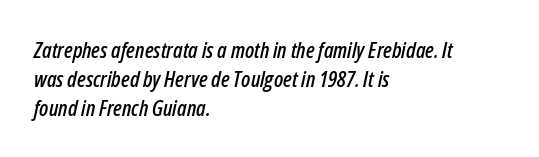
Q: Is the text italic (slanted)? A: Yes, it leans right by about 12 degrees.
Q: Is the text underlined? A: No.
Q: How is the paragraph aligned? A: Left-aligned.
Q: Is the spacing between letters normal or unusually wide? A: Normal.
Q: Is the spacing between lines tight, normal or loose? A: Normal.
